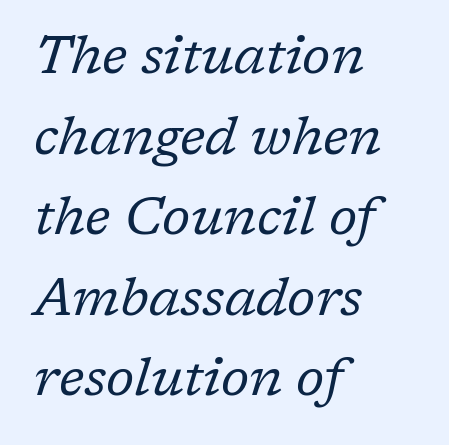
The image shows 53 px regular-weight serif type, italic (leaning right); set left-aligned, normal line spacing (1.52x), normal letter spacing, not underlined; low stroke contrast and a medium x-height.
